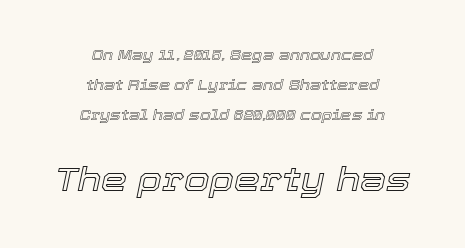
Q: Is the text italic (slanted)? A: Yes, it leans right by about 12 degrees.
Q: Is the text underlined? A: No.
Q: How is the paragraph aligned? A: Centered.
Q: Is the spacing between letters normal or unusually wide? A: Normal.
Q: Is the spacing between lines tight, normal or loose? A: Loose.
Q: Which block of text is set in a larger size, the first (top) or the second (bottom)? A: The second (bottom) one.
Q: Width (condensed, normal, or wide)? A: Normal.
Q: x-height? A: Medium.
Q: Monospaced? A: No.
